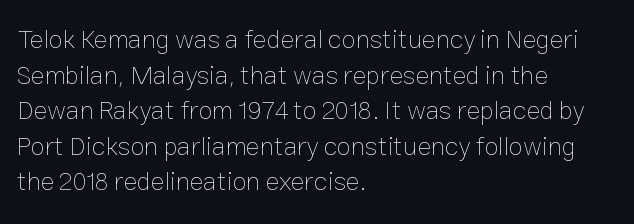
The line texture is even and compact thanks to regular tracking. Honestly, the row spacing looks completely unremarkable. Every row of glyphs begins at an identical x-position on the left. The letters stand straight up with perfectly vertical stems. Stroke thickness stays within the range of a standard reading face or lighter. Unmarked baselines from the first word to the last.
